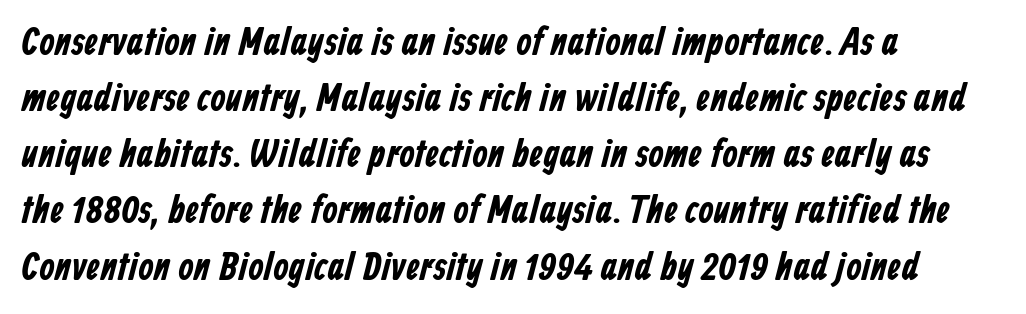
The image shows 39 px condensed sans-serif type; set left-aligned, normal line spacing (1.44x), normal letter spacing, not underlined; low stroke contrast and a medium x-height.
